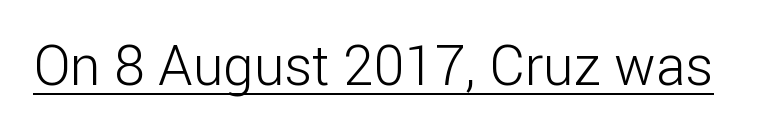
{"serif": "no", "italic": "no", "bold": "no", "weight": "light", "width": "normal", "stroke_contrast": "low", "x_height": "medium", "monospaced": "no", "underline": "yes", "letter_spacing": "normal", "letter_spacing_em": 0.0, "glyph_px": 55}
